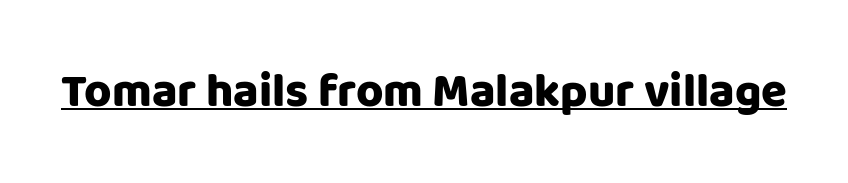
The string is rendered with underlining switched on. Every stem runs plumb, perpendicular to the baseline. Default kerning and tracking; the words read as compact shapes. Typographically, this falls in the sans-serif category.
